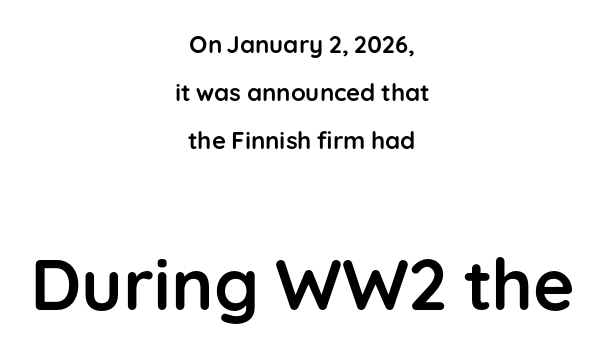
{"serif": "no", "italic": "no", "bold": "yes", "weight": "semibold", "width": "normal", "stroke_contrast": "low", "x_height": "medium", "monospaced": "no", "underline": "no", "align": "center", "line_spacing": "loose", "line_spacing_ratio": 2.0, "letter_spacing": "normal", "letter_spacing_em": 0.0, "larger_block": "second", "size_ratio": 2.96, "glyph_px": 71}
